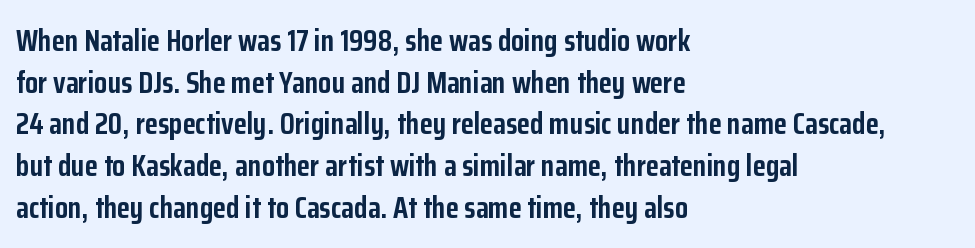
The image shows 30 px semibold, condensed sans-serif type, upright; set left-aligned, normal line spacing (1.39x), normal letter spacing, not underlined; low stroke contrast and a medium x-height.
